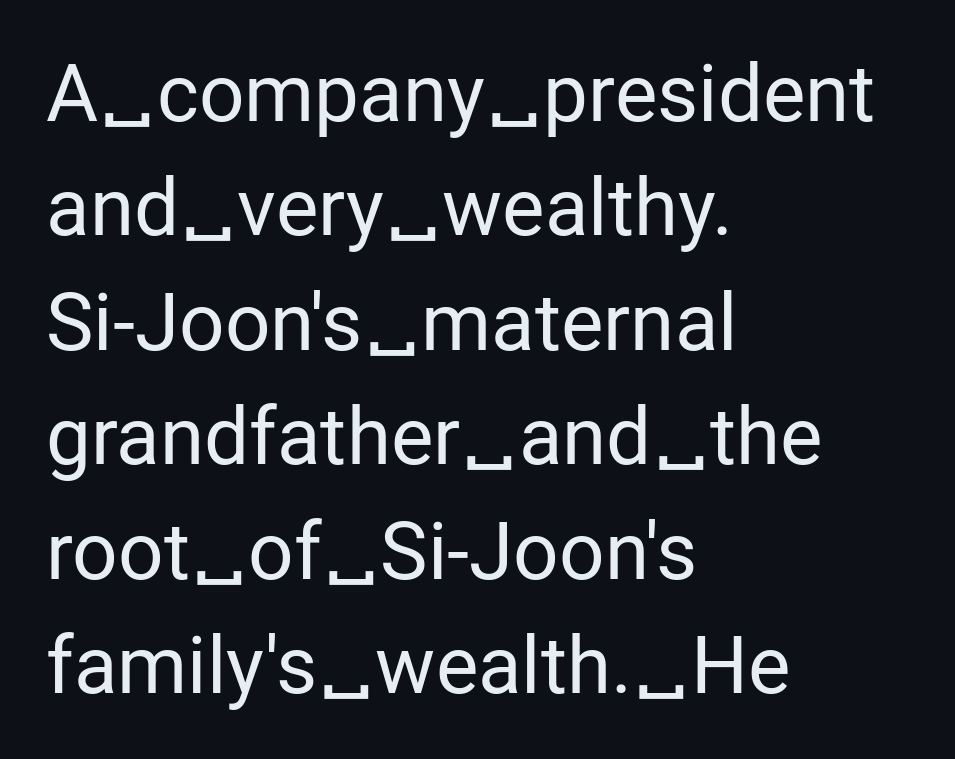
{"serif": "no", "italic": "no", "bold": "no", "weight": "regular", "width": "normal", "stroke_contrast": "low", "x_height": "medium", "monospaced": "no", "underline": "no", "align": "left", "line_spacing": "normal", "line_spacing_ratio": 1.43, "letter_spacing": "normal", "letter_spacing_em": 0.0, "glyph_px": 80}
